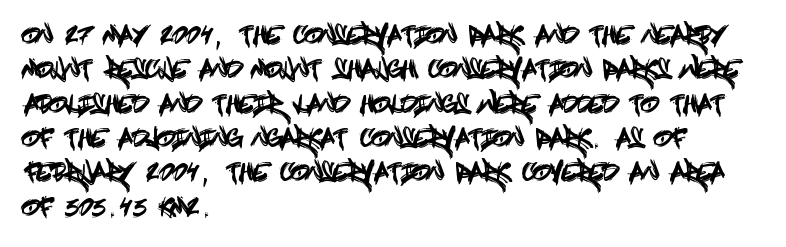
The image shows 24 px text type; set left-aligned, normal line spacing (1.43x), normal letter spacing, not underlined.
